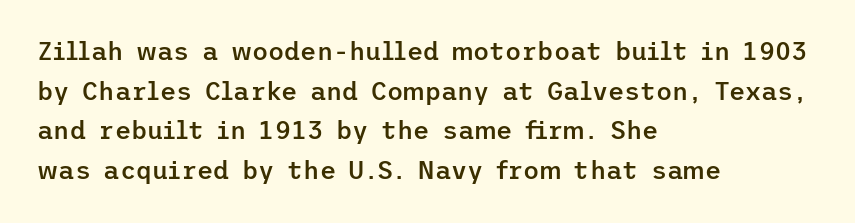
Q: Is the text bold? A: Semi-bold.
Q: Is the text italic (slanted)? A: No, it is upright.
Q: Is the text underlined? A: No.
Q: How is the paragraph aligned? A: Left-aligned.
Q: Is the spacing between letters normal or unusually wide? A: Normal.
Q: Is the spacing between lines tight, normal or loose? A: Normal.
